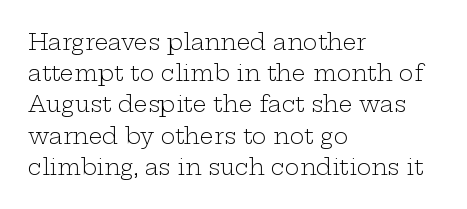
Every row of glyphs begins at an identical x-position on the left. The typesetting does not lean heavy: it is not bold. One glance says typical: line gaps are just what's usual. Underlining? Definitely not there.
